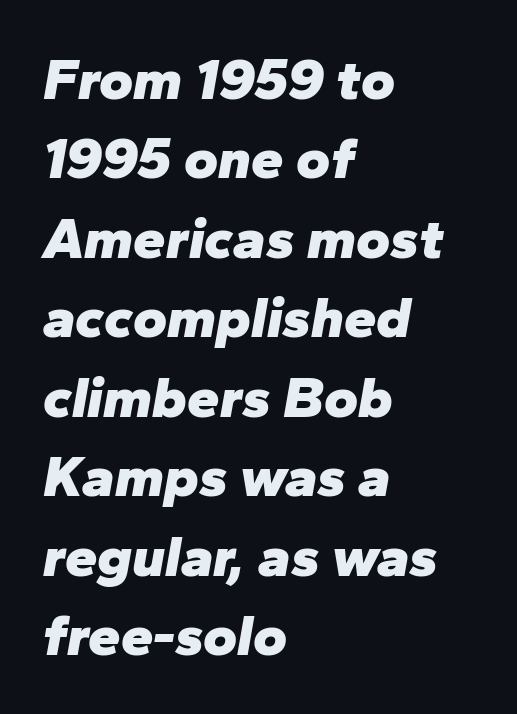
Notice how the passage keeps a crisp vertical edge on the left only. Each letter keeps its own natural width here, so spacing adapts to shape. Observe the lean: these are italic letterforms. The baseline area is clear. Interline gaps are of average width in this sample.
